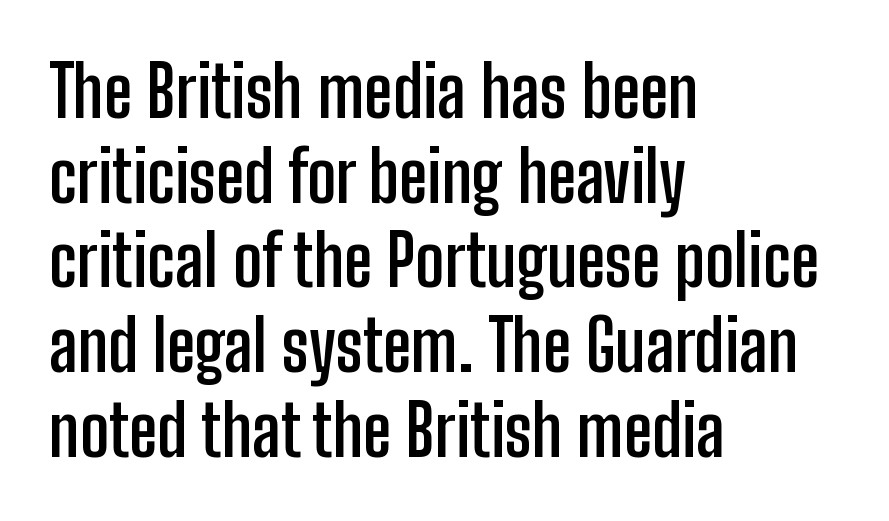
Q: Is the text bold? A: Yes.
Q: Is the text italic (slanted)? A: No, it is upright.
Q: Is the typeface a serif or a sans-serif typeface? A: Sans-serif.
Q: Is the text underlined? A: No.
Q: How is the paragraph aligned? A: Left-aligned.
Q: Is the spacing between letters normal or unusually wide? A: Normal.
Q: Width (condensed, normal, or wide)? A: Condensed.
Q: Stroke contrast? A: Low.
Q: x-height? A: Medium.
Q: Monospaced? A: No.
